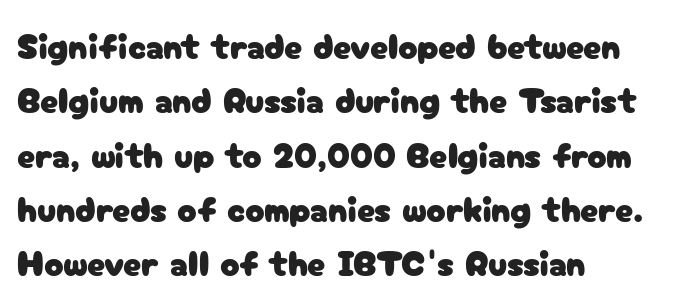
Every row of glyphs begins at an identical x-position on the left. How are the letters spaced? Ordinarily, with no added tracking. Note the varied advance widths — an 'i' is clearly narrower than an 'm'. Lines of text with bare space underneath.
